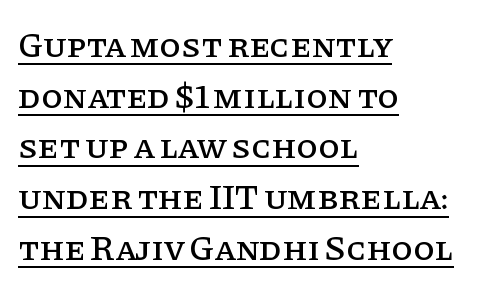
Rendered with straight, roman letterforms. The space between consecutive lines is moderate. Glance below the letters and you will spot a drawn line. This sample uses a serif face. The letters advance in unequal steps, a hallmark of proportional type.
